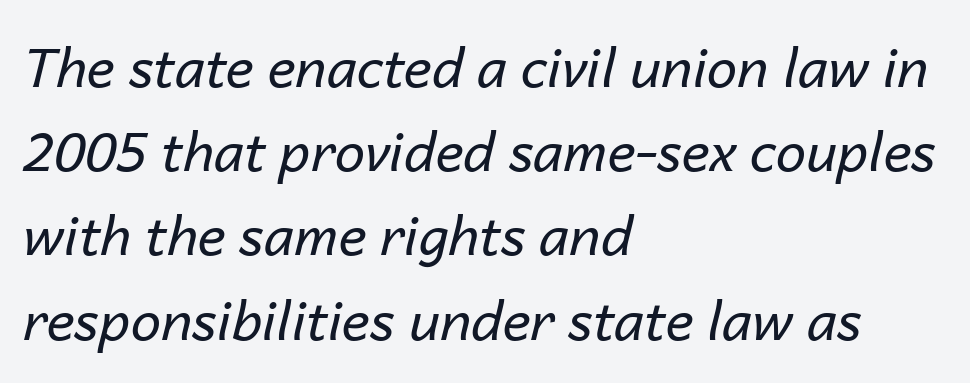
Q: Is the text bold? A: No.
Q: Is the text italic (slanted)? A: Yes, it leans right by about 14 degrees.
Q: Is the text underlined? A: No.
Q: How is the paragraph aligned? A: Left-aligned.
Q: Is the spacing between letters normal or unusually wide? A: Normal.
Q: Is the spacing between lines tight, normal or loose? A: Normal.
Q: Width (condensed, normal, or wide)? A: Normal.
Q: Stroke contrast? A: Low.
Q: x-height? A: Medium.
Q: Monospaced? A: No.
